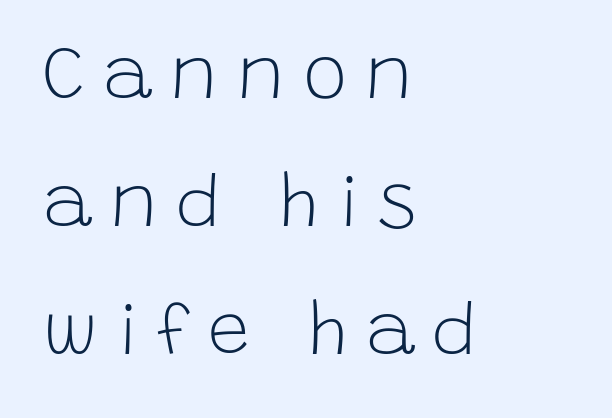
The image shows 75 px light sans-serif type, upright; set left-aligned, line spacing 1.71x, unusually wide letter spacing (+0.23 em), not underlined; low stroke contrast and a large x-height.
